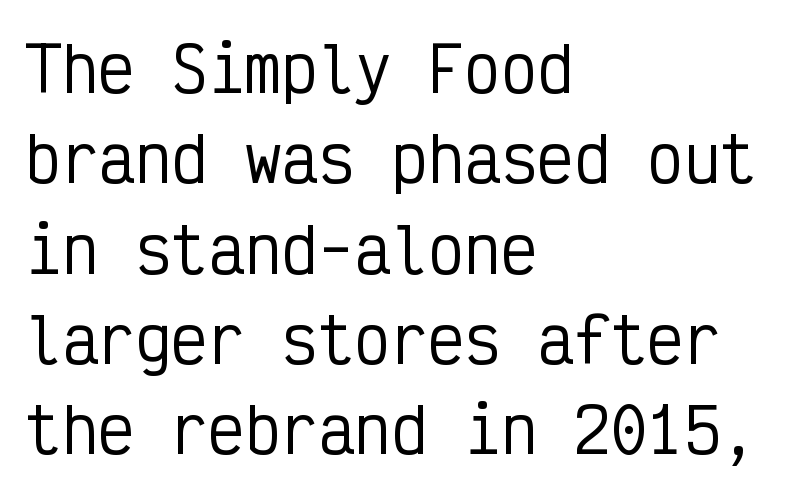
These lines are set flush left with a ragged right edge. Notice how the stems are strictly vertical — no italics here. The words here are not underlined. Nothing sits at the stroke ends, so this counts as sans-serif. Honestly, the row spacing looks completely unremarkable.
